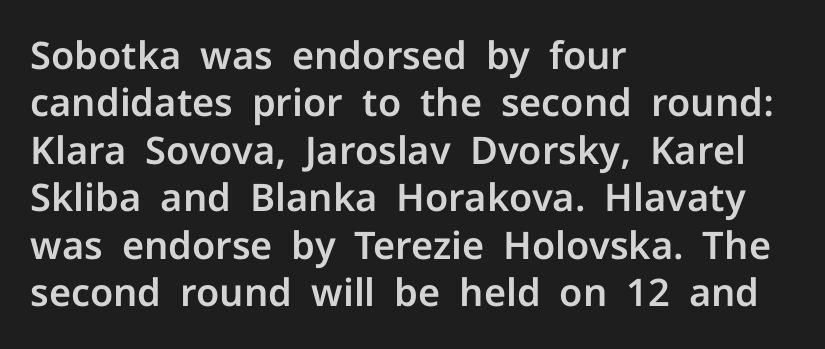
{"serif": "no", "italic": "no", "width": "normal", "stroke_contrast": "low", "x_height": "medium", "monospaced": "no", "underline": "no", "align": "left", "line_spacing": "normal", "line_spacing_ratio": 1.25, "letter_spacing": "normal", "letter_spacing_em": 0.0, "glyph_px": 38}
